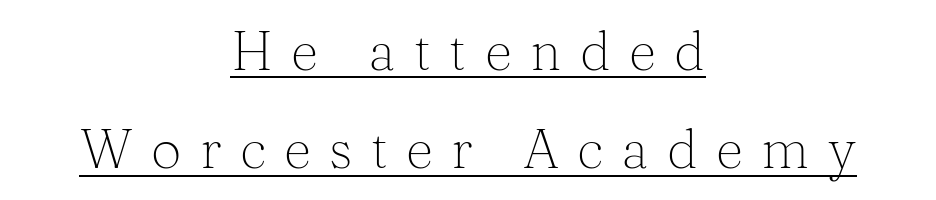
Each letter keeps its own natural width here, so spacing adapts to shape. The passage is arranged like a title page — every line centered. Like a heading marked for emphasis, these lines bear an underscore. The cut favours lightness, reaching ordinary text weight at its darkest. When letters stand straight like this, we call the style roman or upright.
